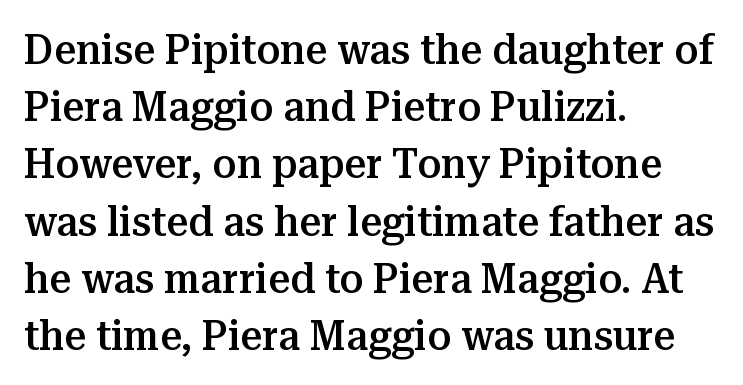
Each row of text sits above clean, open space. Observe the serifs anchoring each vertical stroke in this sample. This rendering uses left alignment, leaving the right contour irregular. The tracking reads as untouched default to a designer's eye. I'd describe the lettering as semibold — firm but not a full bold.
